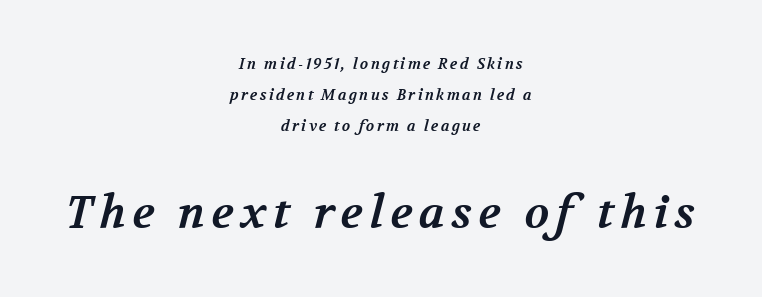
The image shows 45 px bold serif type; set centered, loose line spacing (2.08x), not underlined; the second (bottom) block is 3.0x larger; medium stroke contrast and a medium x-height.
